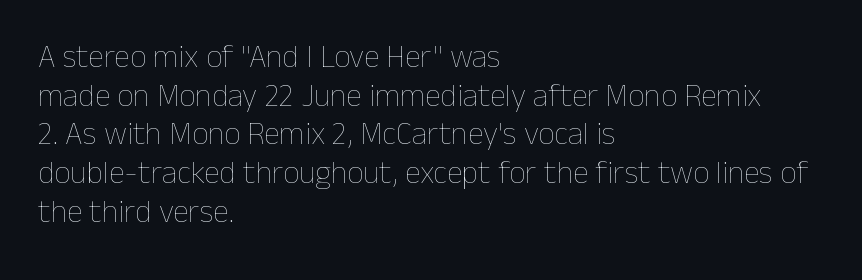
Q: Is the text bold? A: No.
Q: Is the text italic (slanted)? A: No, it is upright.
Q: Is the text underlined? A: No.
Q: How is the paragraph aligned? A: Left-aligned.
Q: Is the spacing between letters normal or unusually wide? A: Normal.
Q: Width (condensed, normal, or wide)? A: Normal.
Q: Stroke contrast? A: Low.
Q: x-height? A: Medium.
Q: Monospaced? A: No.
